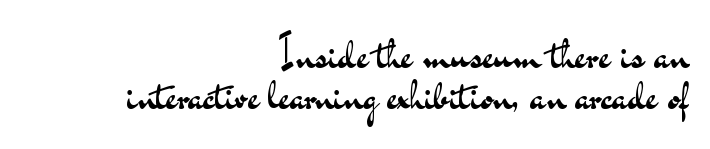
The image shows 43 px regular-weight, wide sans-serif type; set right-aligned, tight line spacing (0.95x), normal letter spacing, not underlined; medium stroke contrast and a small x-height.
